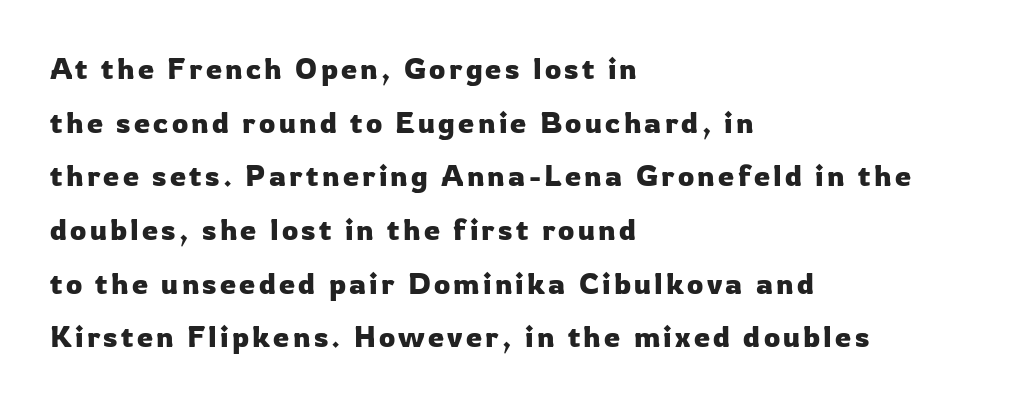
Q: Is the text italic (slanted)? A: No, it is upright.
Q: Is the typeface a serif or a sans-serif typeface? A: Sans-serif.
Q: Is the text underlined? A: No.
Q: How is the paragraph aligned? A: Left-aligned.
Q: Width (condensed, normal, or wide)? A: Normal.
Q: Stroke contrast? A: Low.
Q: x-height? A: Medium.
Q: Monospaced? A: No.
